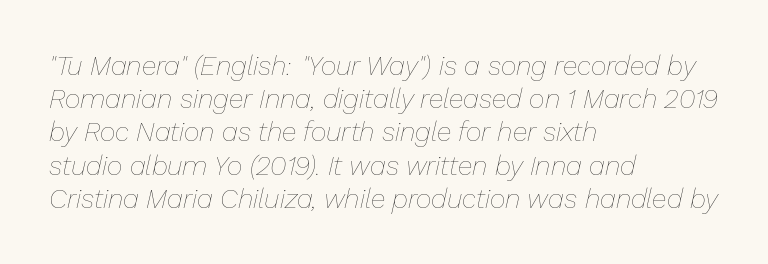
{"italic": "yes", "lean": "right", "slant_degrees": 13, "bold": "no", "underline": "no", "align": "left", "line_spacing_ratio": 1.23, "letter_spacing": "normal", "letter_spacing_em": 0.0, "glyph_px": 27}
